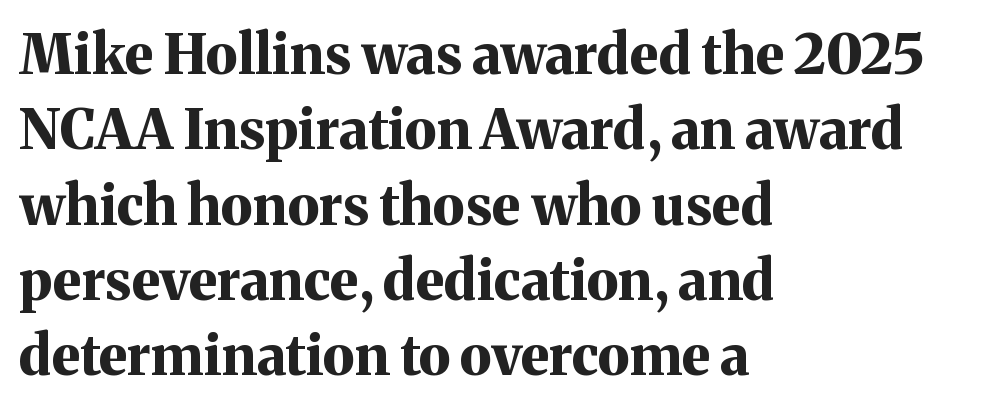
A full-strength bold gives these letters their thick strokes. Each line starts at the same left margin while the right side varies. This is the regular roman posture of the typeface. You could not count columns in this text — the font is proportionally spaced. The gaps between neighbouring characters are ordinary and unremarkable. Just letters on the line, the space beneath them empty.
